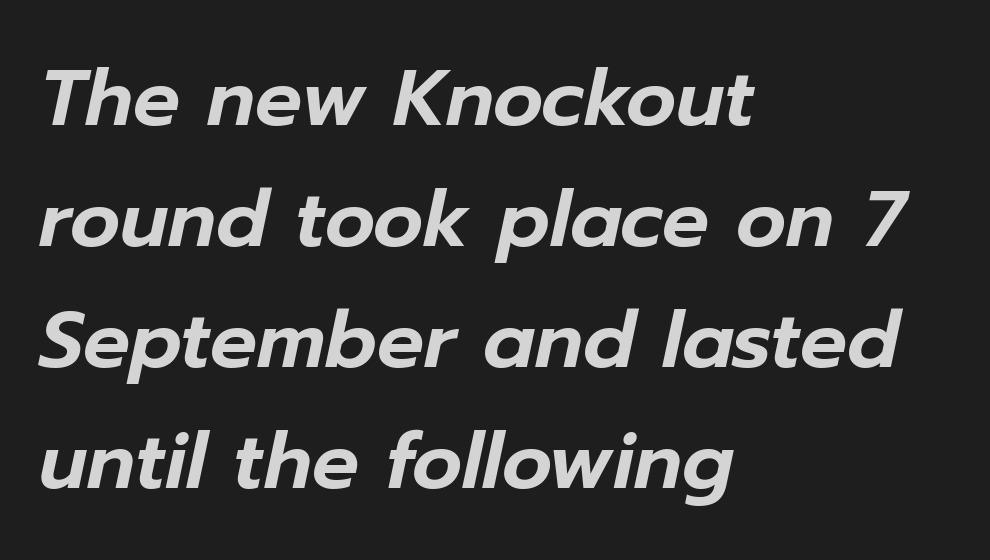
The image shows 78 px text type, italic (leaning right); set left-aligned, normal line spacing (1.55x), normal letter spacing, not underlined; low stroke contrast and a medium x-height.
